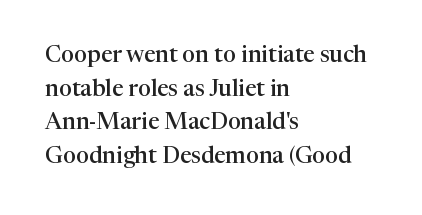
The image shows 23 px text type, upright; set left-aligned, normal line spacing (1.46x), normal letter spacing, not underlined.
